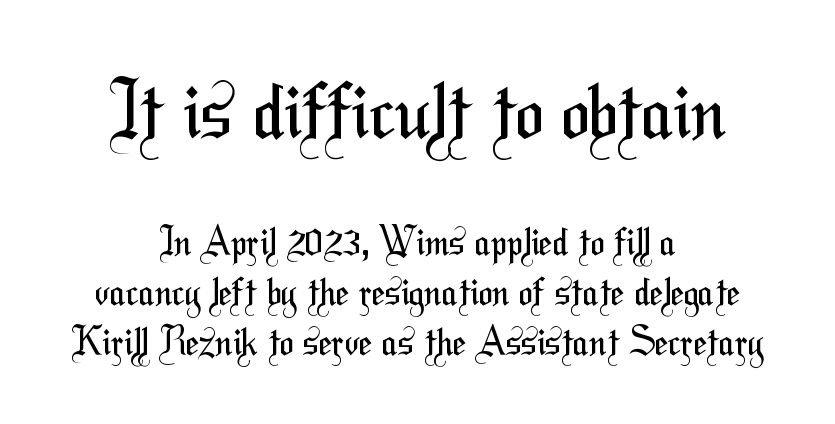
The passage is arranged like a title page — every line centered. Tracking value appears to be zero — textbook default spacing. Bold? No — there's no thickening of the strokes. Interline gaps are of average width in this sample.
